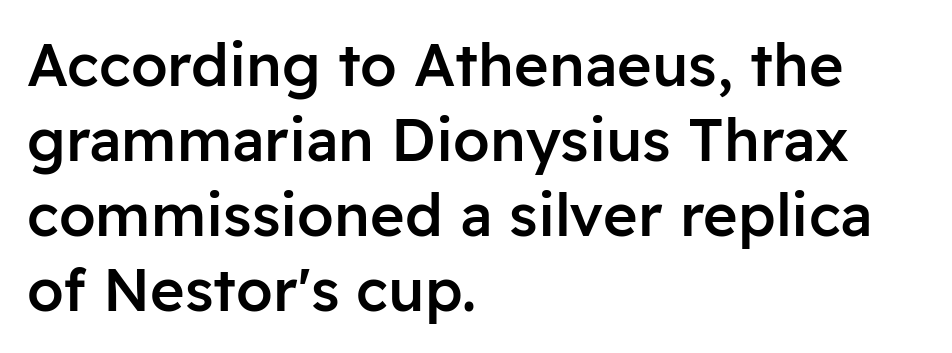
The image shows 59 px semibold sans-serif type, upright; set left-aligned, normal line spacing (1.27x), normal letter spacing, not underlined; low stroke contrast and a medium x-height.
